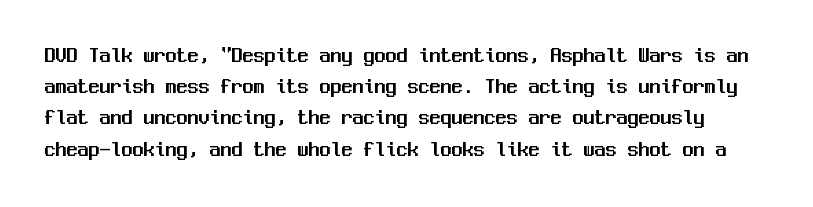
Q: Is the text italic (slanted)? A: No, it is upright.
Q: Is the text underlined? A: No.
Q: Is the spacing between letters normal or unusually wide? A: Normal.
Q: Is the spacing between lines tight, normal or loose? A: Normal.
